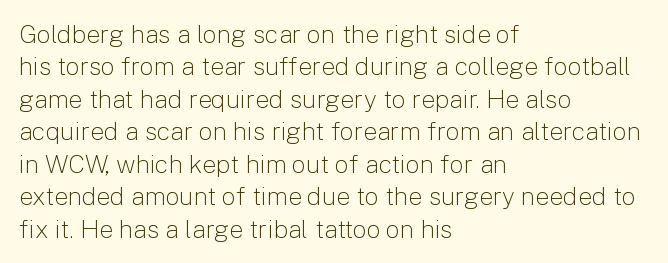
{"italic": "no", "bold": "no", "underline": "no", "align": "left", "line_spacing": "normal", "line_spacing_ratio": 1.3, "letter_spacing": "normal", "letter_spacing_em": 0.0, "glyph_px": 25}
